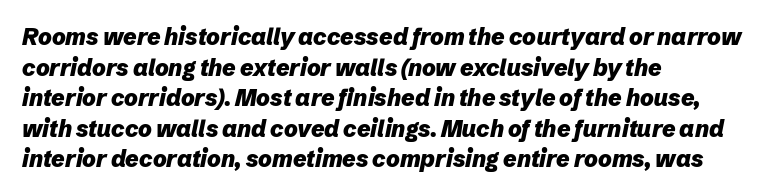
The image shows 23 px bold type, italic (leaning right); set left-aligned, normal line spacing (1.33x), normal letter spacing, not underlined.
